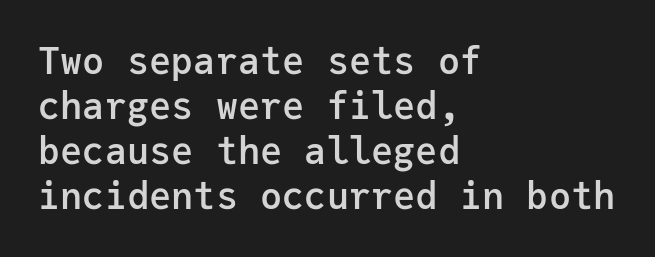
These lines keep a tight, regular rhythm from letter to letter. A typesetter would call this monospace, since all characters share one set width. The face used here is a semibold: visibly heavier than regular, lighter than bold. The passage shown is typeset with a sans-serif family. The gap between lines stays unmarked.
